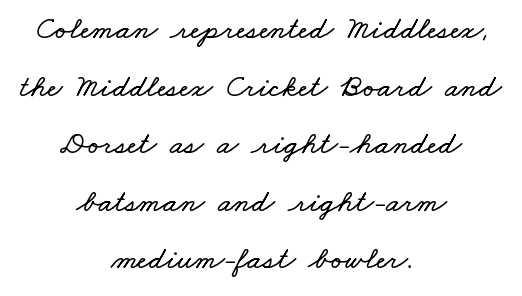
Q: Is the text underlined? A: No.
Q: How is the paragraph aligned? A: Centered.
Q: Is the spacing between letters normal or unusually wide? A: Normal.
Q: Width (condensed, normal, or wide)? A: Wide.
Q: Stroke contrast? A: Low.
Q: x-height? A: Small.
Q: Monospaced? A: No.
